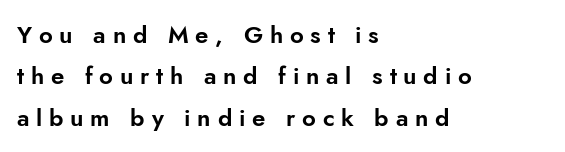
Letter spacing: wide. In CSS terms this would be text-align: left. The lettering stays uniformly vertical, giving the passage a roman look. Quick note: underline off.
